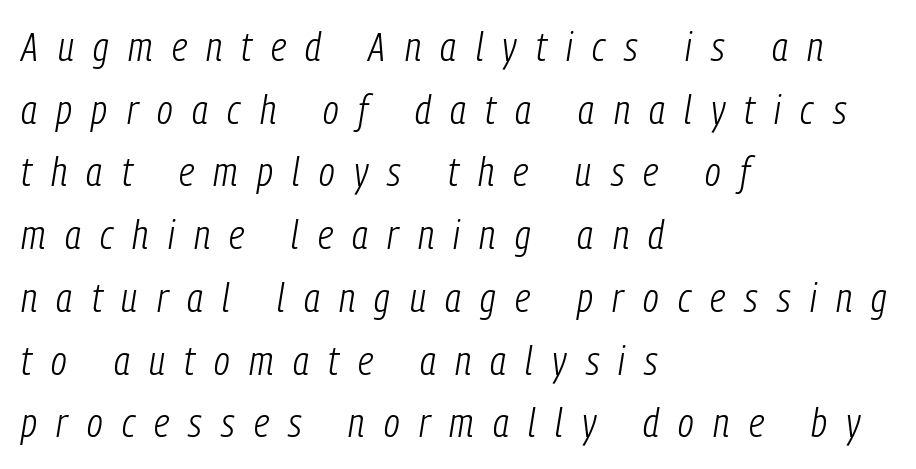
The image shows 41 px light, condensed type, italic (leaning right); set left-aligned, normal line spacing (1.53x), unusually wide letter spacing (+0.47 em), not underlined; low stroke contrast and a medium x-height.
